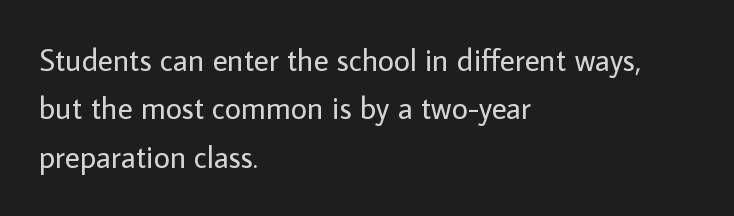
{"serif": "no", "italic": "no", "bold": "no", "weight": "regular", "width": "normal", "stroke_contrast": "low", "x_height": "medium", "monospaced": "no", "underline": "no", "align": "left", "line_spacing": "normal", "line_spacing_ratio": 1.56, "letter_spacing": "normal", "letter_spacing_em": 0.0, "glyph_px": 31}
